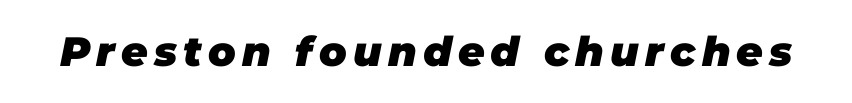
The image shows 41 px heavy type, italic (leaning right); set not underlined; low stroke contrast and a large x-height.
